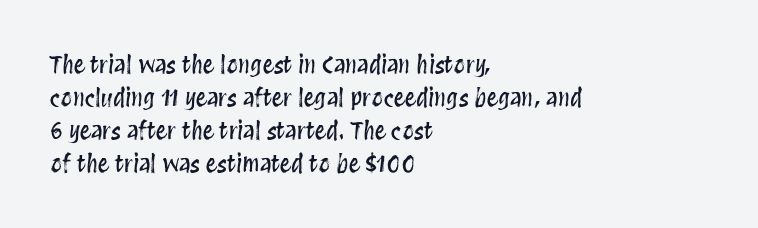
Plain, unruled lines of type. Letter spacing: default. Quick note: interline space is typical. Does the lettering tilt? It doesn't — this is upright. One-word summary of the alignment: left.
